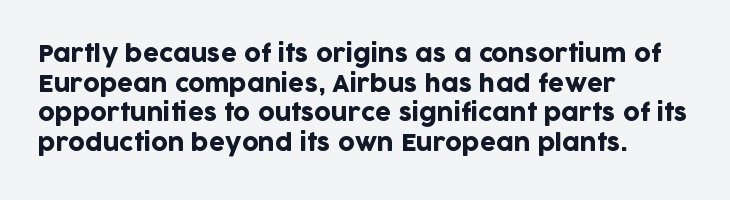
Q: Is the text italic (slanted)? A: No, it is upright.
Q: Is the text underlined? A: No.
Q: How is the paragraph aligned? A: Left-aligned.
Q: Is the spacing between letters normal or unusually wide? A: Normal.
Q: Is the spacing between lines tight, normal or loose? A: Normal.
